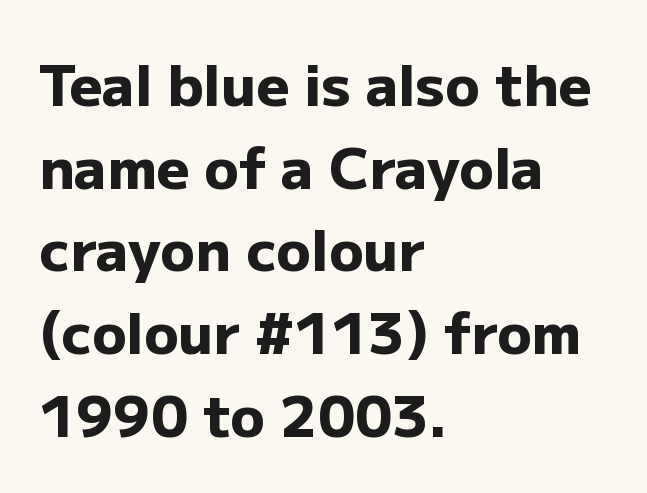
Q: Is the text bold? A: Yes.
Q: Is the text italic (slanted)? A: No, it is upright.
Q: Is the typeface a serif or a sans-serif typeface? A: Sans-serif.
Q: Is the text underlined? A: No.
Q: How is the paragraph aligned? A: Left-aligned.
Q: Is the spacing between letters normal or unusually wide? A: Normal.
Q: Is the spacing between lines tight, normal or loose? A: Normal.
Q: Width (condensed, normal, or wide)? A: Normal.
Q: Stroke contrast? A: Low.
Q: x-height? A: Medium.
Q: Monospaced? A: No.
